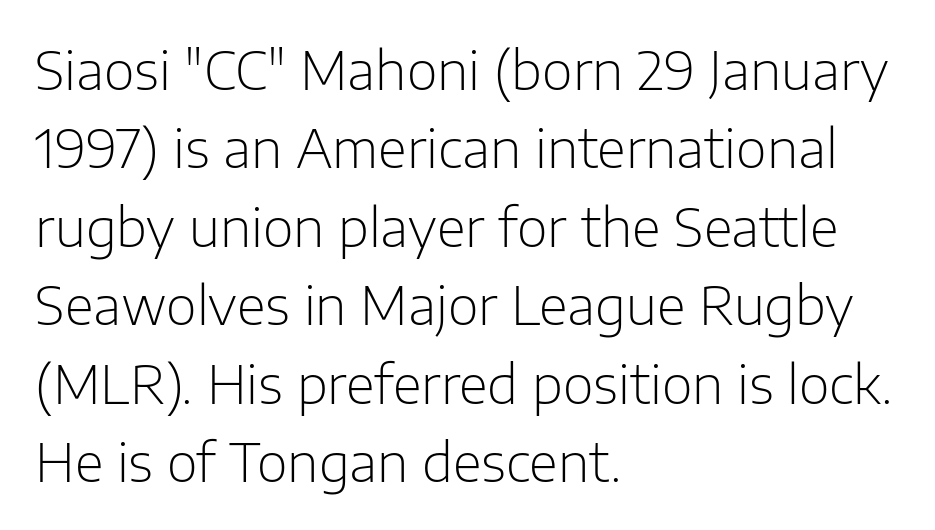
{"serif": "no", "italic": "no", "bold": "no", "weight": "light", "width": "normal", "stroke_contrast": "low", "x_height": "medium", "monospaced": "no", "underline": "no", "align": "left", "line_spacing": "normal", "line_spacing_ratio": 1.48, "letter_spacing": "normal", "letter_spacing_em": 0.0, "glyph_px": 53}
